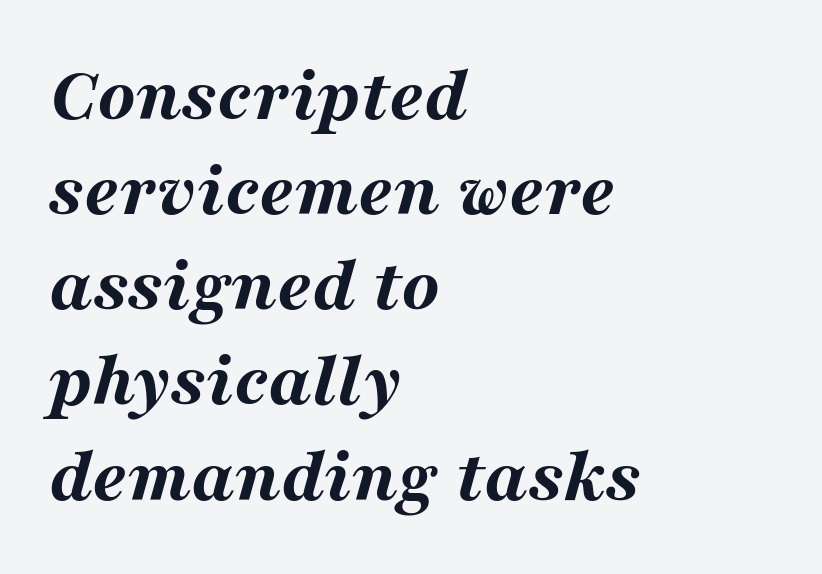
{"italic": "yes", "lean": "right", "slant_degrees": 16, "bold": "yes", "weight": "bold", "width": "wide", "stroke_contrast": "medium", "x_height": "medium", "monospaced": "no", "underline": "no", "align": "left", "line_spacing_ratio": 1.22, "letter_spacing": "normal", "letter_spacing_em": 0.0, "glyph_px": 78}
